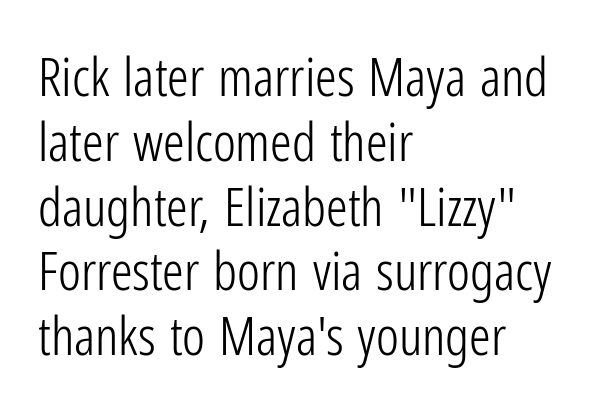
This sample uses plain, unmodified letter spacing. The typography opts for an upright posture over an oblique one. The paragraph shown leans on its left margin. The passage shown is not underscored anywhere. Spacing verdict: proportional, widths tailored to each character.
